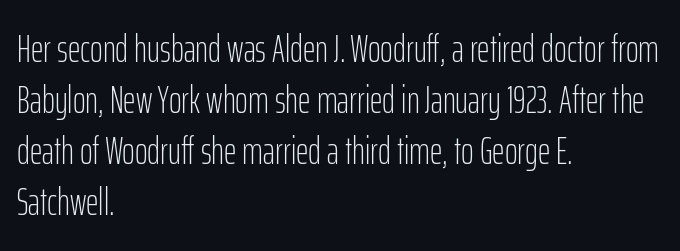
The image shows 39 px light, condensed sans-serif type, upright; set left-aligned, normal line spacing (1.31x), normal letter spacing, not underlined; low stroke contrast and a medium x-height.
